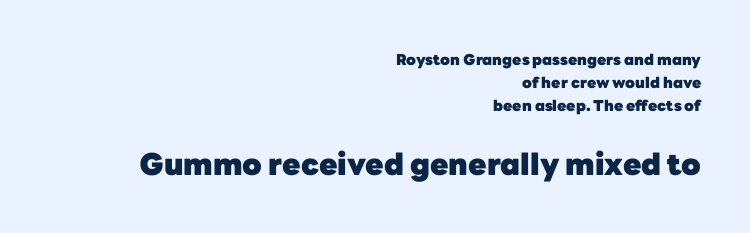
{"serif": "no", "italic": "no", "bold": "yes", "weight": "heavy", "width": "normal", "stroke_contrast": "low", "x_height": "medium", "monospaced": "no", "underline": "no", "align": "right", "line_spacing": "normal", "line_spacing_ratio": 1.55, "letter_spacing": "normal", "letter_spacing_em": 0.0, "larger_block": "second", "size_ratio": 2.0, "glyph_px": 30}
